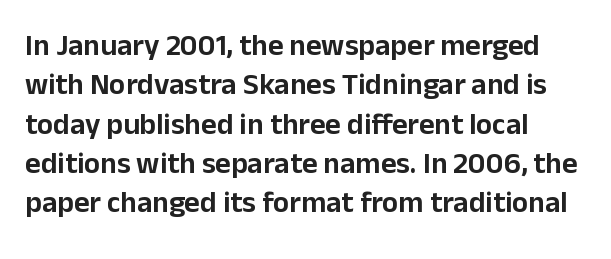
Letters rest on an invisible, unmarked baseline. Baseline-to-baseline distance is the conventional proportion of letter height. Nothing sits at the stroke ends, so this counts as sans-serif. How are the letters spaced? Ordinarily, with no added tracking.
